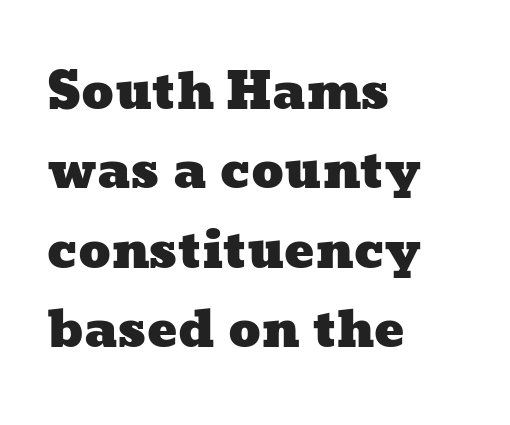
{"width": "wide", "stroke_contrast": "low", "x_height": "medium", "monospaced": "no", "underline": "no", "align": "left", "line_spacing": "normal", "line_spacing_ratio": 1.59, "letter_spacing": "normal", "letter_spacing_em": 0.0, "glyph_px": 50}
